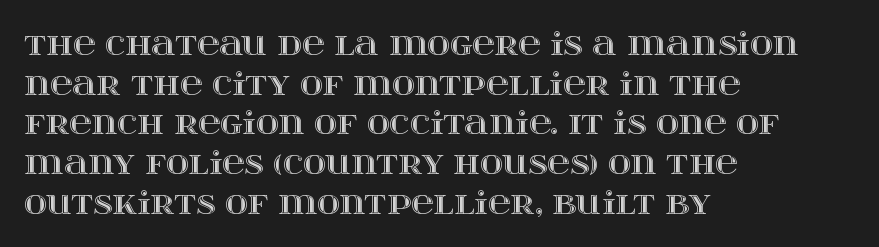
Q: Is the text italic (slanted)? A: No, it is upright.
Q: Is the text underlined? A: No.
Q: How is the paragraph aligned? A: Left-aligned.
Q: Is the spacing between letters normal or unusually wide? A: Normal.
Q: Is the spacing between lines tight, normal or loose? A: Normal.
Q: Width (condensed, normal, or wide)? A: Wide.
Q: x-height? A: Large.
Q: Monospaced? A: No.
